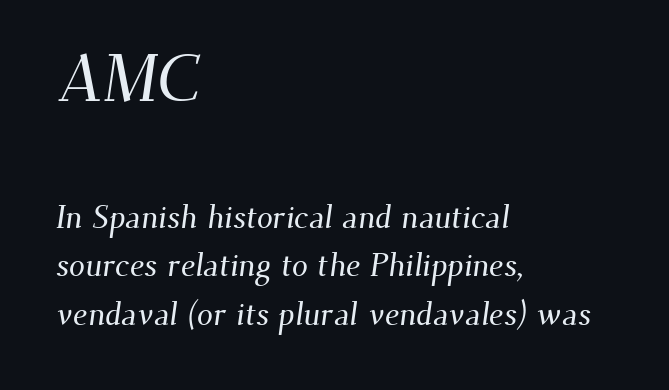
Note: serifs present on the glyphs. Do the characters align in a grid? No, the font is proportional. One-word summary of the alignment: left. A bare baseline throughout the passage.
